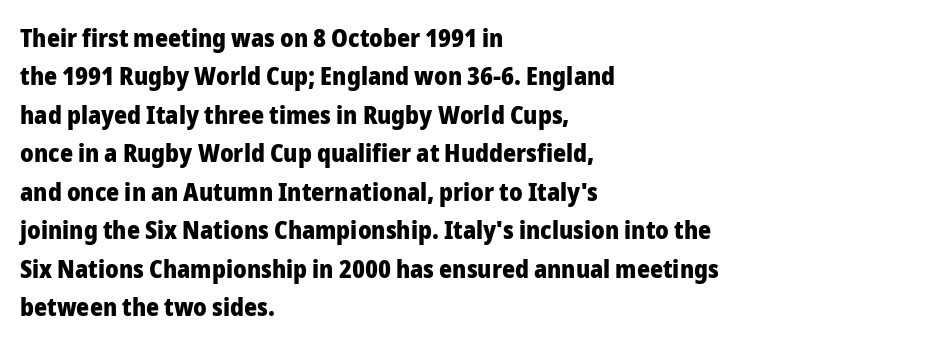
Here the glyphs are tracked normally, forming tight word shapes. Does the weight exceed regular? Yes, all the way to bold. The text block is weighted toward the left margin, trailing off unevenly rightward. Style check: upright. Notice how descenders clear the ascenders below comfortably — that's standard leading. Glance below the letters and you will spot only blank space.
